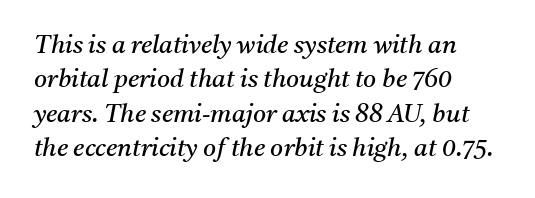
On a weight scale, this lands at 450 or below. Each word holds together tightly as a unit, with standard inter-letter gaps. You can tell it's italic because the verticals aren't actually vertical. The rag falls on the right side of this text block. Anything drawn beneath the words? Only blank space.
